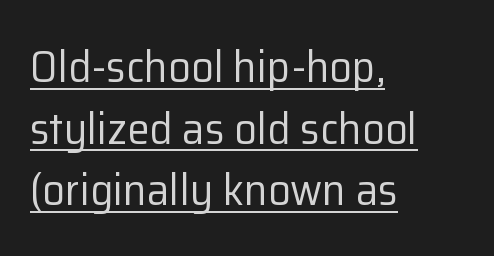
The image shows 45 px regular-weight sans-serif type, upright; set left-aligned, normal line spacing (1.37x), normal letter spacing, underlined; low stroke contrast and a medium x-height.
